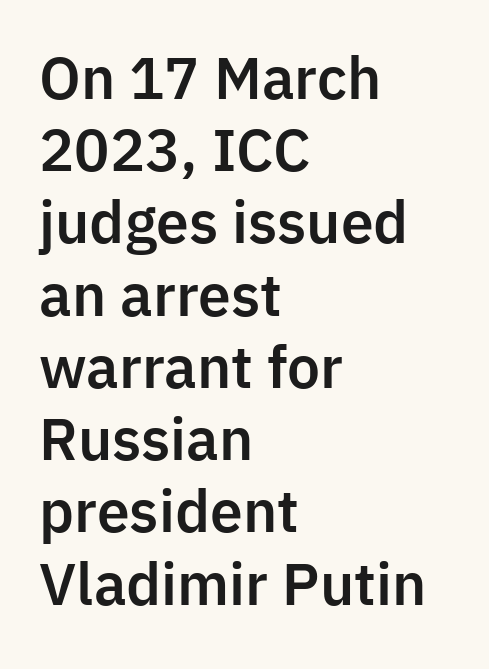
Q: Is the text italic (slanted)? A: No, it is upright.
Q: Is the typeface a serif or a sans-serif typeface? A: Sans-serif.
Q: Is the text underlined? A: No.
Q: How is the paragraph aligned? A: Left-aligned.
Q: Is the spacing between letters normal or unusually wide? A: Normal.
Q: Is the spacing between lines tight, normal or loose? A: Normal.
Q: Width (condensed, normal, or wide)? A: Normal.
Q: Stroke contrast? A: Low.
Q: x-height? A: Medium.
Q: Monospaced? A: No.
